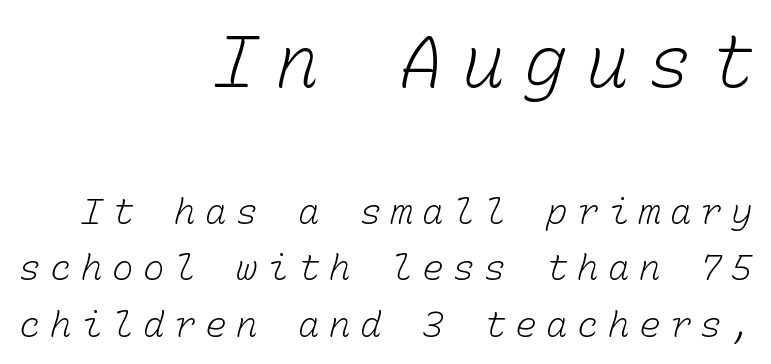
Q: Is the text bold? A: No.
Q: Is the text underlined? A: No.
Q: How is the paragraph aligned? A: Right-aligned.
Q: Is the spacing between letters normal or unusually wide? A: Unusually wide.
Q: Is the spacing between lines tight, normal or loose? A: Normal.
Q: Which block of text is set in a larger size, the first (top) or the second (bottom)? A: The first (top) one.
Q: Width (condensed, normal, or wide)? A: Normal.
Q: Stroke contrast? A: Low.
Q: x-height? A: Medium.
Q: Monospaced? A: Yes.
